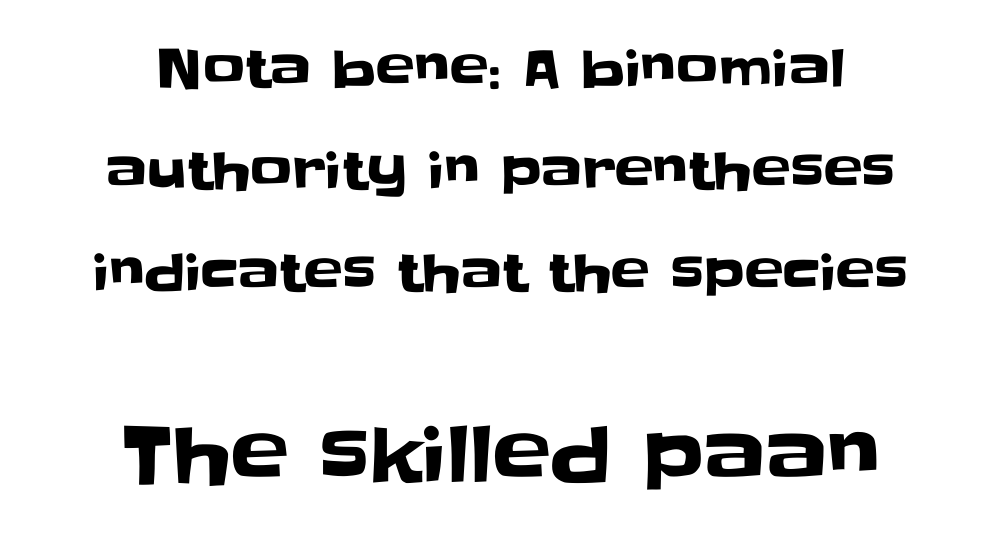
The compositor balanced each line on the midline. Is this a fixed-width face? No — the glyphs have proportional, varying widths. Caption: standard tracking, unaltered. In this sample the second text group is rendered at the bigger scale.
